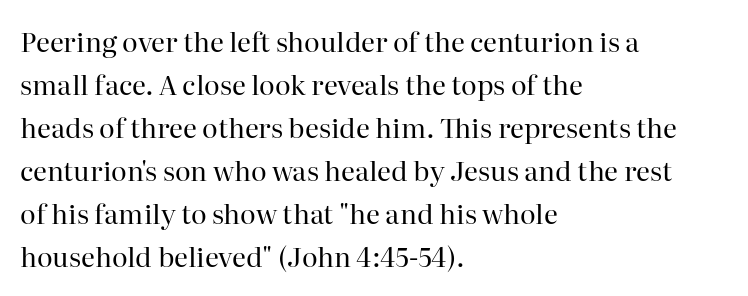
{"italic": "no", "bold": "no", "underline": "no", "align": "left", "line_spacing": "normal", "line_spacing_ratio": 1.59, "letter_spacing": "normal", "letter_spacing_em": 0.0, "glyph_px": 27}
